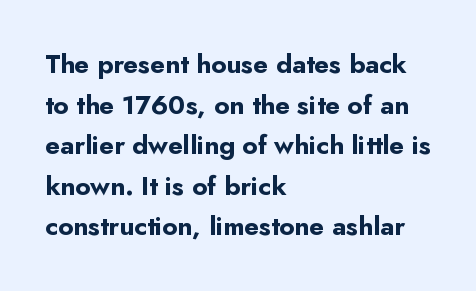
Q: Is the text bold? A: Yes.
Q: Is the text italic (slanted)? A: No, it is upright.
Q: Is the text underlined? A: No.
Q: How is the paragraph aligned? A: Left-aligned.
Q: Is the spacing between letters normal or unusually wide? A: Normal.
Q: Is the spacing between lines tight, normal or loose? A: Normal.
